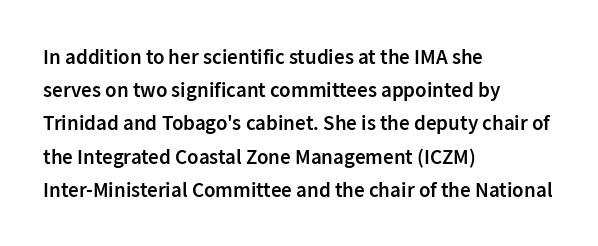
The image shows 21 px text type, upright; set left-aligned, normal line spacing (1.58x), normal letter spacing, not underlined.
